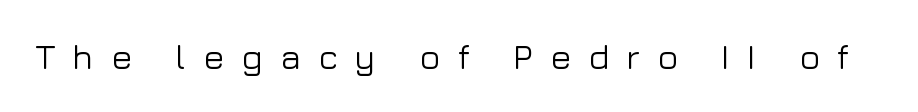
A typesetter would call this proportional, since set widths differ per character. Typographically, this falls in the sans-serif category. This is the regular roman posture of the typeface. The rendering inserts visible extra space after every character. The words here are not underlined.
